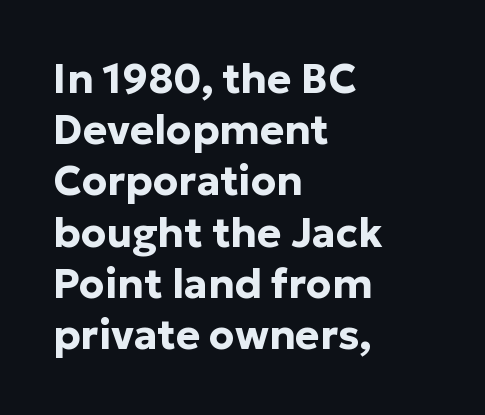
Q: Is the text bold? A: Yes.
Q: Is the text italic (slanted)? A: No, it is upright.
Q: Is the typeface a serif or a sans-serif typeface? A: Sans-serif.
Q: Is the text underlined? A: No.
Q: How is the paragraph aligned? A: Left-aligned.
Q: Is the spacing between letters normal or unusually wide? A: Normal.
Q: Is the spacing between lines tight, normal or loose? A: Normal.
Q: Width (condensed, normal, or wide)? A: Normal.
Q: Stroke contrast? A: Low.
Q: x-height? A: Medium.
Q: Monospaced? A: No.
